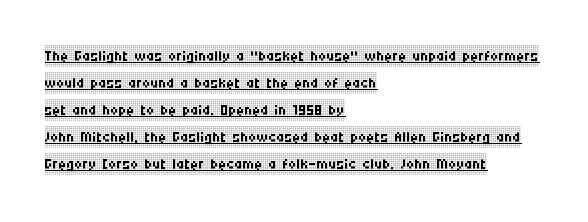
Layout note: lines flush left. The strokes carry an ordinary text weight at most. The tracking reads as untouched default to a designer's eye. The glyphs are accompanied by a horizontal stroke just below them. Ascenders rise straight up at ninety degrees.
